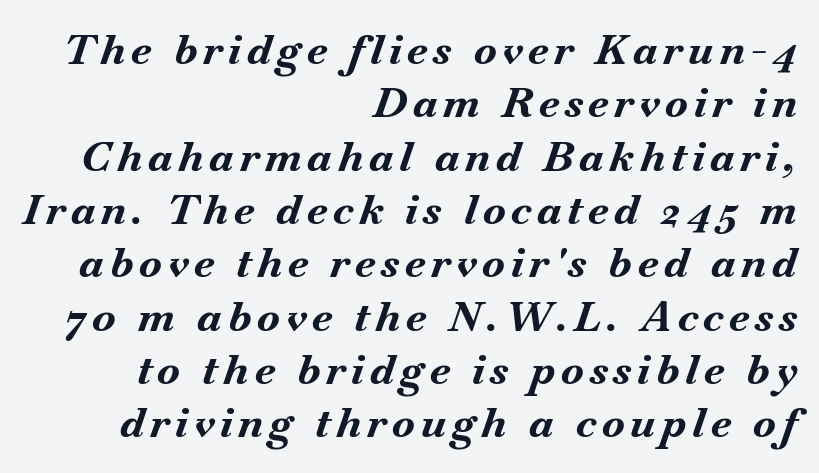
Q: Is the text bold? A: Yes.
Q: Is the text italic (slanted)? A: Yes, it leans right by about 18 degrees.
Q: Is the text underlined? A: No.
Q: How is the paragraph aligned? A: Right-aligned.
Q: Is the spacing between lines tight, normal or loose? A: Normal.
Q: Width (condensed, normal, or wide)? A: Normal.
Q: Stroke contrast? A: Medium.
Q: x-height? A: Small.
Q: Monospaced? A: No.
